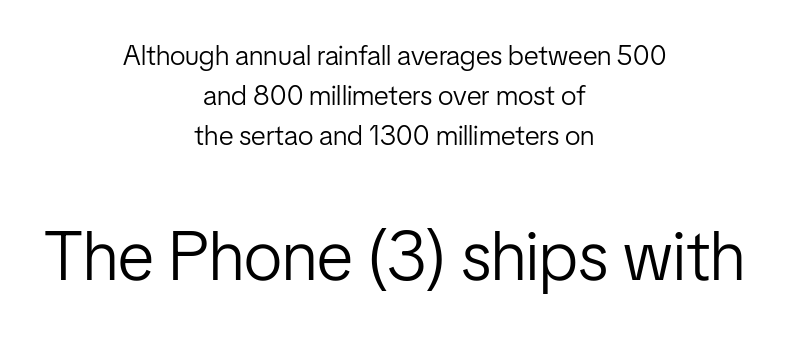
Q: Is the text bold? A: No.
Q: Is the text italic (slanted)? A: No, it is upright.
Q: Is the typeface a serif or a sans-serif typeface? A: Sans-serif.
Q: Is the text underlined? A: No.
Q: How is the paragraph aligned? A: Centered.
Q: Is the spacing between letters normal or unusually wide? A: Normal.
Q: Is the spacing between lines tight, normal or loose? A: Normal.
Q: Which block of text is set in a larger size, the first (top) or the second (bottom)? A: The second (bottom) one.
Q: Width (condensed, normal, or wide)? A: Condensed.
Q: Stroke contrast? A: Low.
Q: x-height? A: Medium.
Q: Monospaced? A: No.
